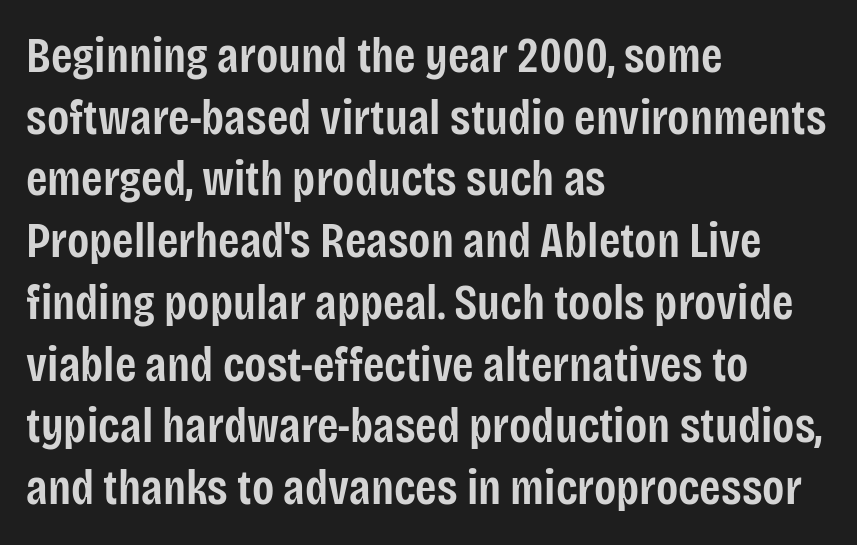
{"serif": "no", "italic": "no", "bold": "semi", "weight": "semibold", "width": "condensed", "stroke_contrast": "low", "x_height": "large", "monospaced": "no", "underline": "no", "align": "left", "line_spacing": "normal", "line_spacing_ratio": 1.26, "letter_spacing": "normal", "letter_spacing_em": 0.0, "glyph_px": 49}
